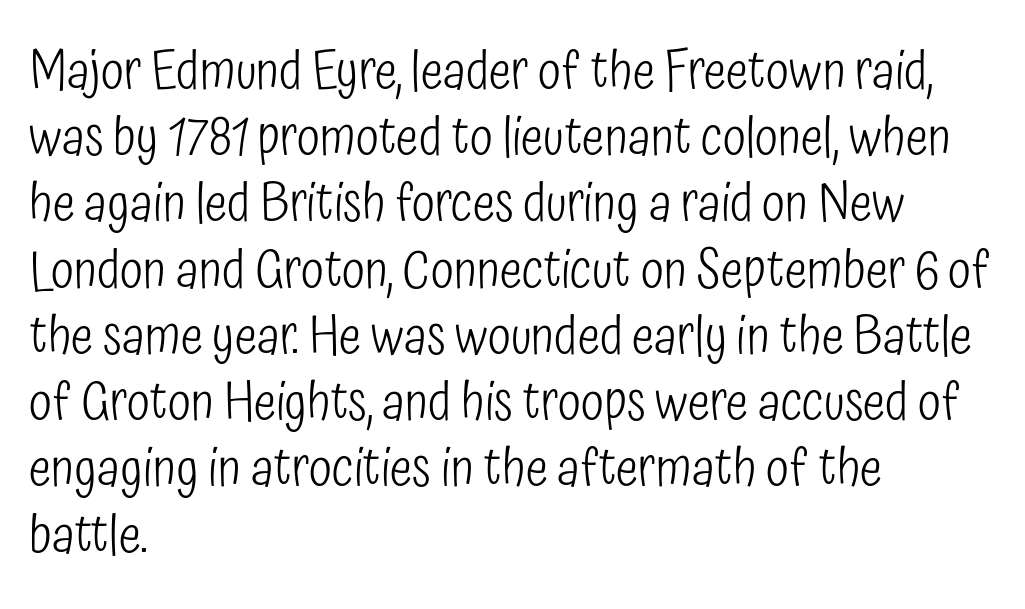
Q: Is the text bold? A: No.
Q: Is the text italic (slanted)? A: No, it is upright.
Q: Is the typeface a serif or a sans-serif typeface? A: Sans-serif.
Q: Is the text underlined? A: No.
Q: How is the paragraph aligned? A: Left-aligned.
Q: Is the spacing between letters normal or unusually wide? A: Normal.
Q: Is the spacing between lines tight, normal or loose? A: Normal.
Q: Width (condensed, normal, or wide)? A: Condensed.
Q: Stroke contrast? A: Low.
Q: x-height? A: Medium.
Q: Monospaced? A: No.
